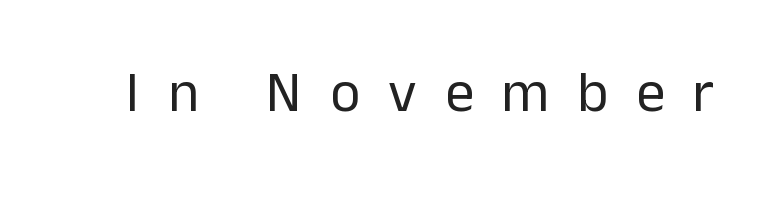
{"serif": "no", "italic": "no", "bold": "no", "weight": "regular", "width": "normal", "stroke_contrast": "low", "x_height": "medium", "monospaced": "no", "underline": "no", "letter_spacing": "wide", "letter_spacing_em": 0.48, "glyph_px": 58}
